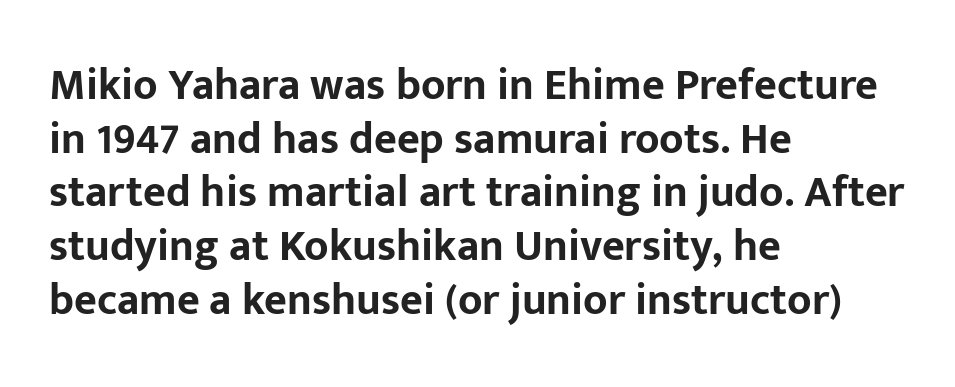
The lettering stays uniformly vertical, giving the passage a roman look. Varying glyph widths throughout — classic text-font behaviour. The compositor pushed each line to the left boundary. To sum up the face: it is a sans, with no serifs.
